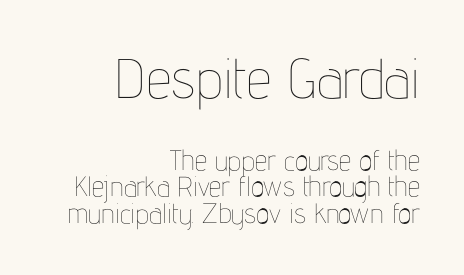
The image shows 56 px thin, condensed type, upright; set right-aligned, tight line spacing (0.96x), normal letter spacing, not underlined; the first (top) block is 2.0x larger; low stroke contrast and a medium x-height.
